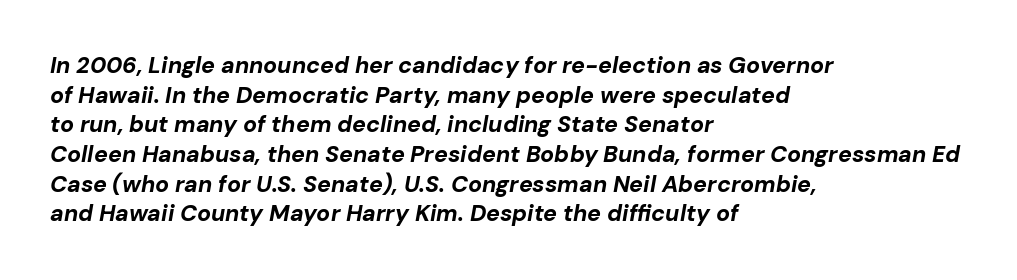
The image shows 23 px bold type, italic (leaning right); set left-aligned, normal line spacing (1.29x), normal letter spacing, not underlined.
